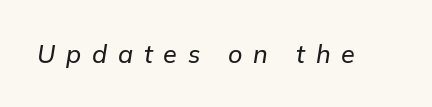
The image shows 25 px text type, italic (leaning right); set unusually wide letter spacing (+0.43 em), not underlined.
